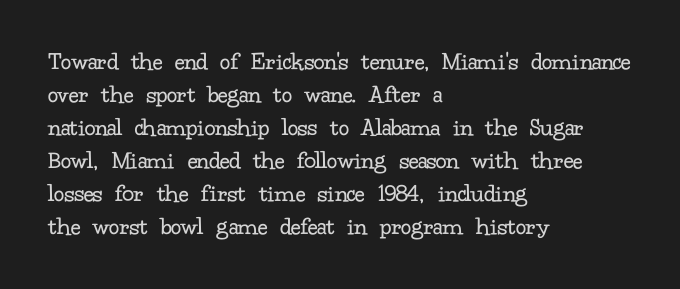
Q: Is the text bold? A: No.
Q: Is the text italic (slanted)? A: No, it is upright.
Q: Is the text underlined? A: No.
Q: How is the paragraph aligned? A: Left-aligned.
Q: Is the spacing between letters normal or unusually wide? A: Normal.
Q: Is the spacing between lines tight, normal or loose? A: Normal.
